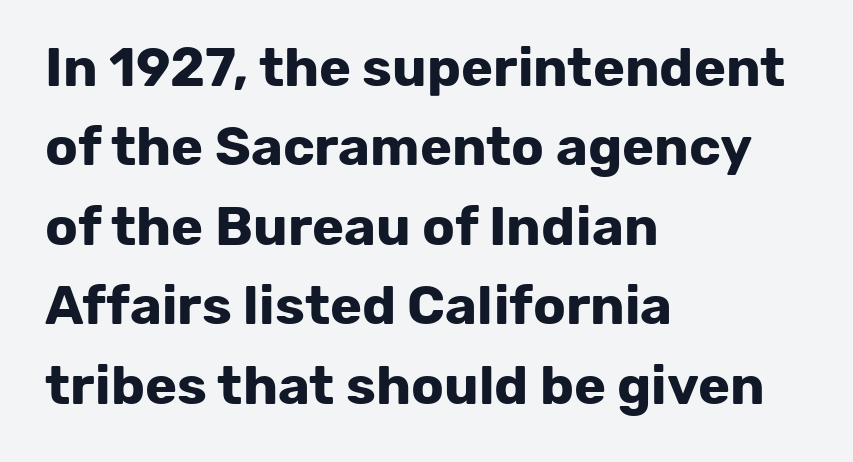
Q: Is the text bold? A: Yes.
Q: Is the text italic (slanted)? A: No, it is upright.
Q: Is the typeface a serif or a sans-serif typeface? A: Sans-serif.
Q: Is the text underlined? A: No.
Q: How is the paragraph aligned? A: Left-aligned.
Q: Is the spacing between letters normal or unusually wide? A: Normal.
Q: Is the spacing between lines tight, normal or loose? A: Normal.
Q: Width (condensed, normal, or wide)? A: Normal.
Q: Stroke contrast? A: Low.
Q: x-height? A: Medium.
Q: Monospaced? A: No.
